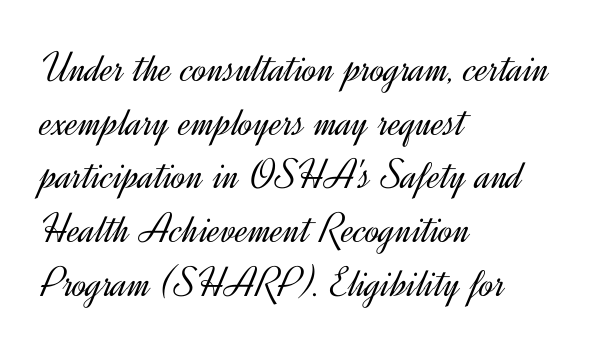
Q: Is the text bold? A: No.
Q: Is the text italic (slanted)? A: Yes.
Q: Is the typeface a serif or a sans-serif typeface? A: Sans-serif.
Q: Is the text underlined? A: No.
Q: How is the paragraph aligned? A: Left-aligned.
Q: Is the spacing between letters normal or unusually wide? A: Normal.
Q: Is the spacing between lines tight, normal or loose? A: Normal.
Q: Width (condensed, normal, or wide)? A: Normal.
Q: x-height? A: Small.
Q: Monospaced? A: No.
